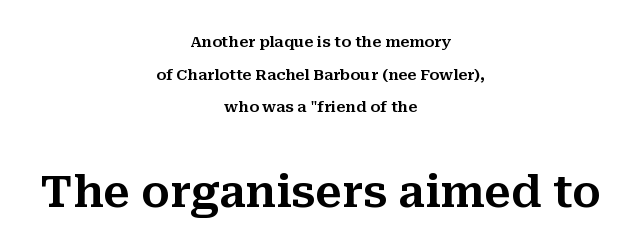
Q: Is the text italic (slanted)? A: No, it is upright.
Q: Is the typeface a serif or a sans-serif typeface? A: Serif.
Q: Is the text underlined? A: No.
Q: How is the paragraph aligned? A: Centered.
Q: Is the spacing between letters normal or unusually wide? A: Normal.
Q: Is the spacing between lines tight, normal or loose? A: Loose.
Q: Which block of text is set in a larger size, the first (top) or the second (bottom)? A: The second (bottom) one.
Q: Width (condensed, normal, or wide)? A: Normal.
Q: Stroke contrast? A: Medium.
Q: x-height? A: Medium.
Q: Monospaced? A: No.
